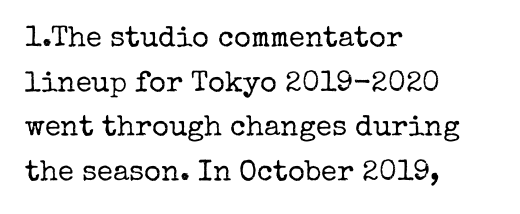
The letters stand upright; this is a roman face. Look at the bottom of the vertical strokes: they flare into serifs here. The lines are quadded left. The letters look calm and open, with moderate or lighter stems. Does extra space separate the letters? No, they use regular spacing. Has an underline been added? It has not.
